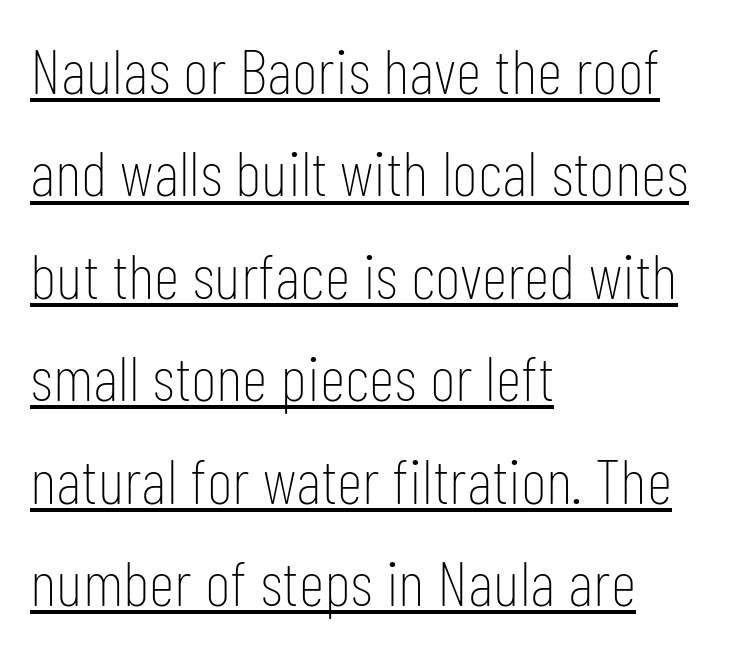
Each new line begins a customary step beneath the previous one. Think standard paragraph weight, or any step lighter than that. Ascenders rise straight up at ninety degrees. Left-aligned paragraph, ragged on the right. Compared with typical body copy, the letter spacing here is the same.
